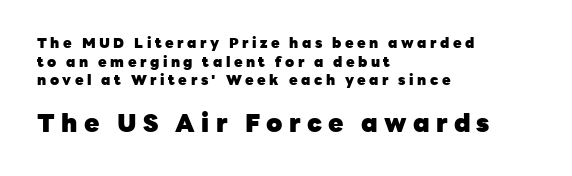
The image shows 25 px bold type, upright; set left-aligned, normal line spacing (1.33x), unusually wide letter spacing (+0.25 em), not underlined; the second (bottom) block is 1.79x larger.
